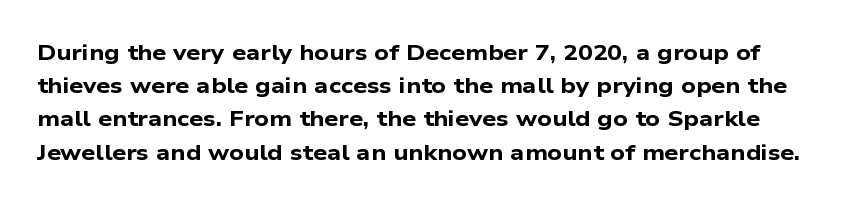
Q: Is the text bold? A: Yes.
Q: Is the text underlined? A: No.
Q: Is the spacing between letters normal or unusually wide? A: Normal.
Q: Is the spacing between lines tight, normal or loose? A: Normal.
